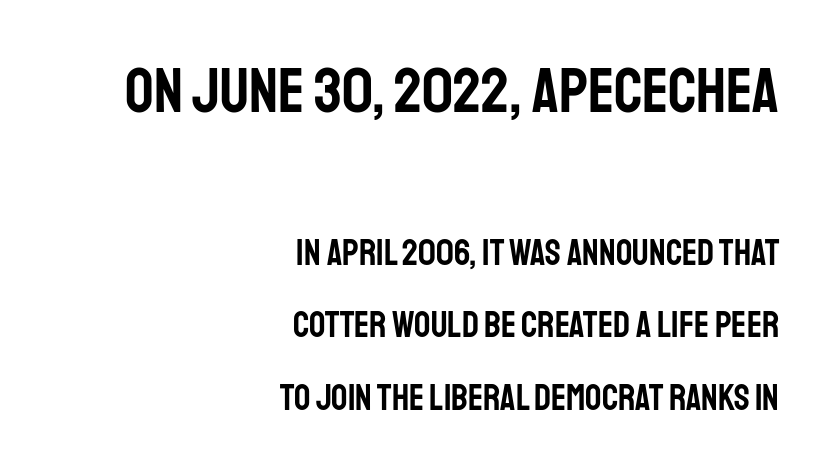
{"serif": "no", "italic": "no", "width": "condensed", "stroke_contrast": "low", "x_height": "large", "monospaced": "no", "underline": "no", "align": "right", "line_spacing": "loose", "line_spacing_ratio": 2.02, "letter_spacing": "normal", "letter_spacing_em": 0.0, "larger_block": "first", "size_ratio": 1.75, "glyph_px": 63}
